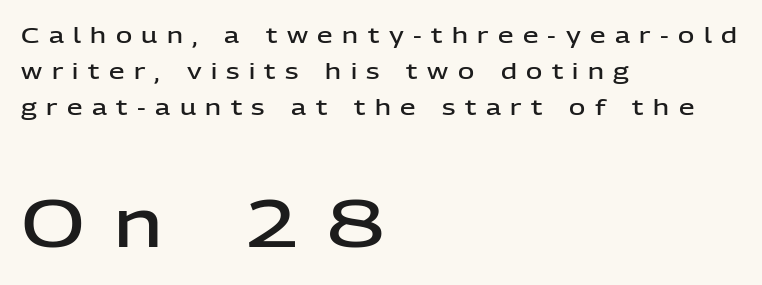
Any mark beneath the type? The region is blank. The strokes are fattened partway — semibold, not bold. The face used here is proportionally spaced, like ordinary book or web type. The paragraph shown leans on its left margin.
